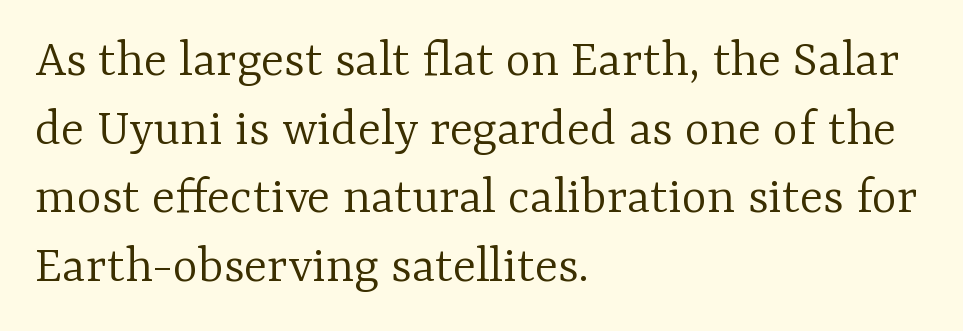
Q: Is the text bold? A: No.
Q: Is the text italic (slanted)? A: No, it is upright.
Q: Is the typeface a serif or a sans-serif typeface? A: Serif.
Q: Is the text underlined? A: No.
Q: How is the paragraph aligned? A: Left-aligned.
Q: Is the spacing between letters normal or unusually wide? A: Normal.
Q: Is the spacing between lines tight, normal or loose? A: Normal.
Q: Width (condensed, normal, or wide)? A: Normal.
Q: Stroke contrast? A: Low.
Q: x-height? A: Medium.
Q: Monospaced? A: No.
